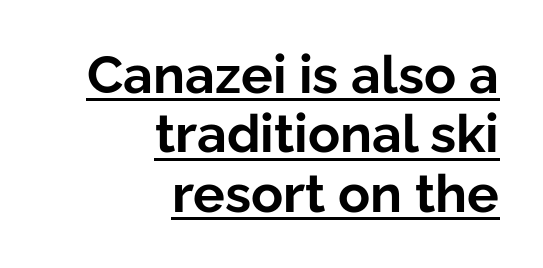
{"serif": "no", "italic": "no", "bold": "yes", "weight": "bold", "width": "normal", "stroke_contrast": "low", "x_height": "medium", "monospaced": "no", "underline": "yes", "align": "right", "line_spacing": "tight", "line_spacing_ratio": 1.12, "letter_spacing": "normal", "letter_spacing_em": 0.0, "glyph_px": 53}
